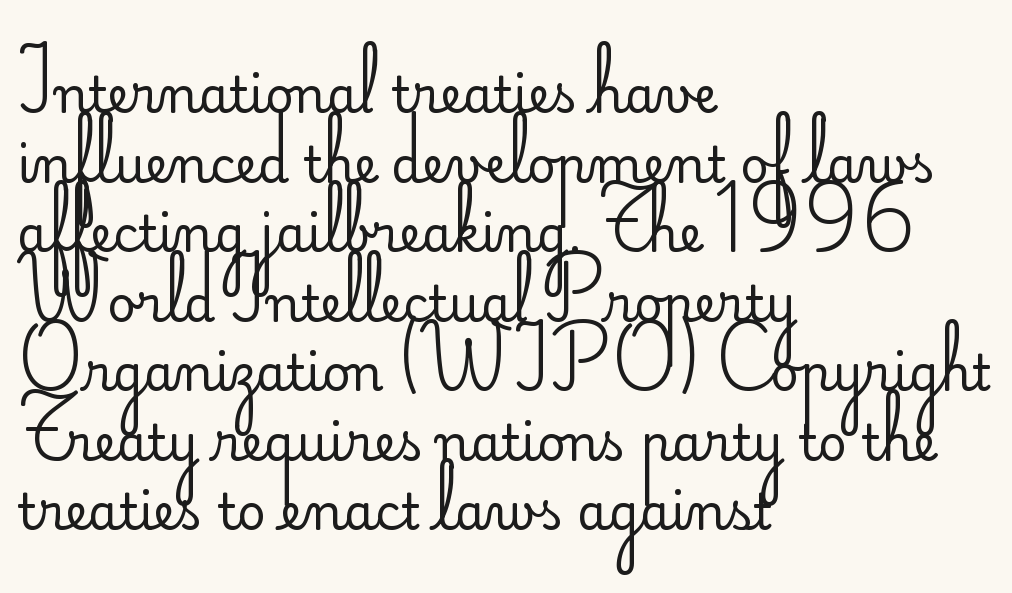
These lines stack with their left ends in a neat column. One glance says typical: line gaps are just what's usual. Compared with typical body copy, the letter spacing here is the same. In terms of letterform style, serifs are entirely absent. No italicization has been applied; the sample stays upright. No chunkiness to these letters — they're not bold.
